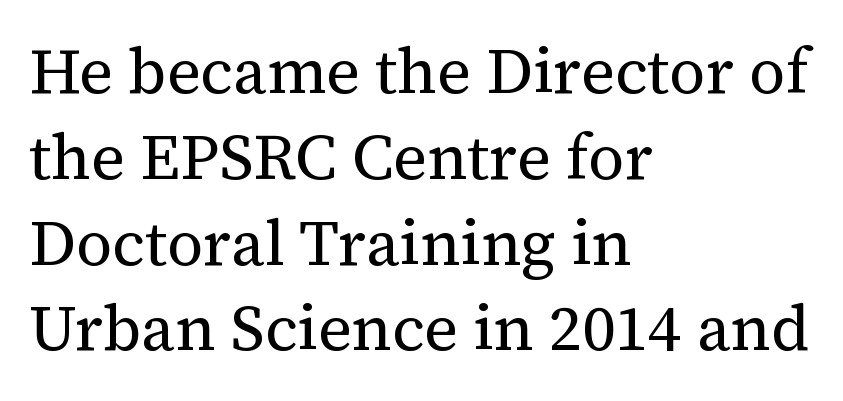
The image shows 64 px regular-weight serif type, upright; set left-aligned, normal line spacing (1.34x), normal letter spacing, not underlined; medium stroke contrast and a medium x-height.
